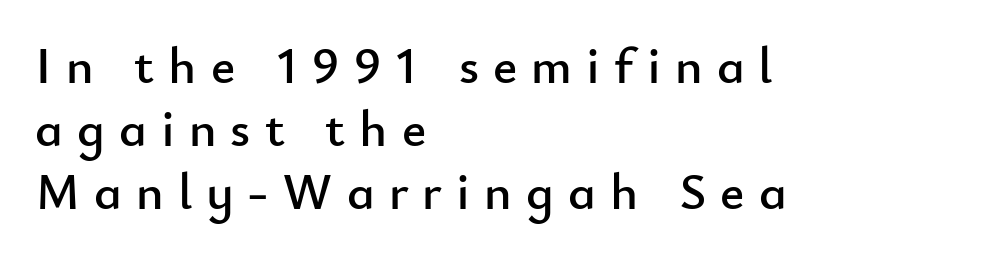
{"serif": "no", "italic": "no", "width": "normal", "stroke_contrast": "low", "x_height": "small", "monospaced": "no", "underline": "no", "align": "left", "line_spacing_ratio": 1.21, "letter_spacing": "wide", "letter_spacing_em": 0.27, "glyph_px": 52}
